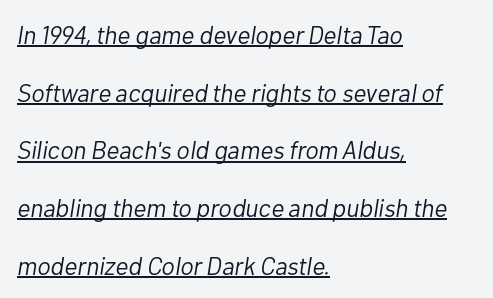
The image shows 25 px text type, italic (leaning right); set left-aligned, loose line spacing (2.31x), normal letter spacing, underlined.
